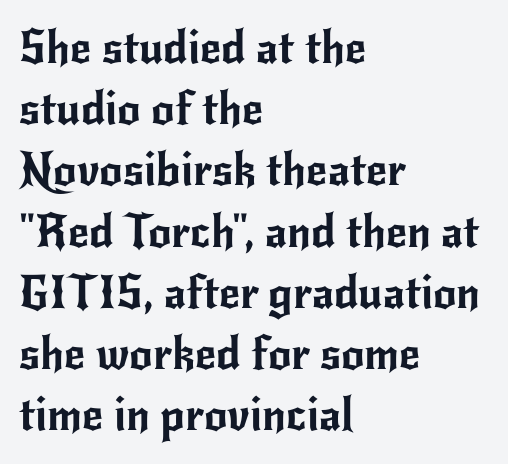
Q: Is the text italic (slanted)? A: No, it is upright.
Q: Is the typeface a serif or a sans-serif typeface? A: Sans-serif.
Q: Is the text underlined? A: No.
Q: How is the paragraph aligned? A: Left-aligned.
Q: Is the spacing between letters normal or unusually wide? A: Normal.
Q: Is the spacing between lines tight, normal or loose? A: Normal.
Q: Width (condensed, normal, or wide)? A: Normal.
Q: Stroke contrast? A: Low.
Q: x-height? A: Small.
Q: Monospaced? A: No.
